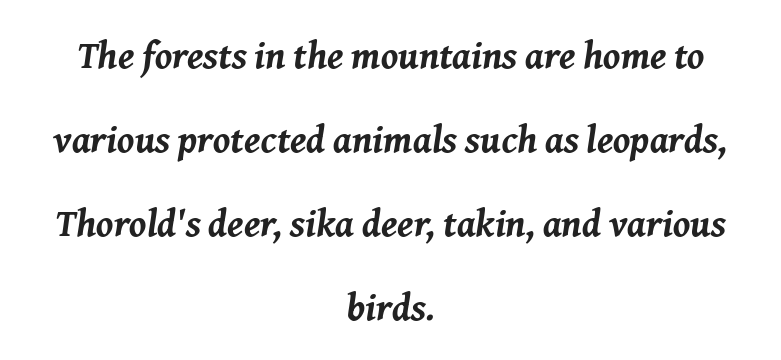
The image shows 38 px bold type, italic (leaning right); set centered, loose line spacing (2.21x), normal letter spacing, not underlined; medium stroke contrast and a medium x-height.
